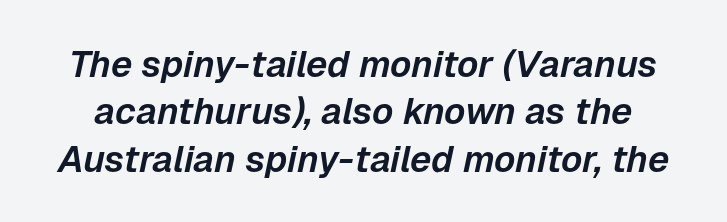
The image shows 37 px text type, italic (leaning right); set normal line spacing (1.28x), normal letter spacing, not underlined; low stroke contrast and a medium x-height.
